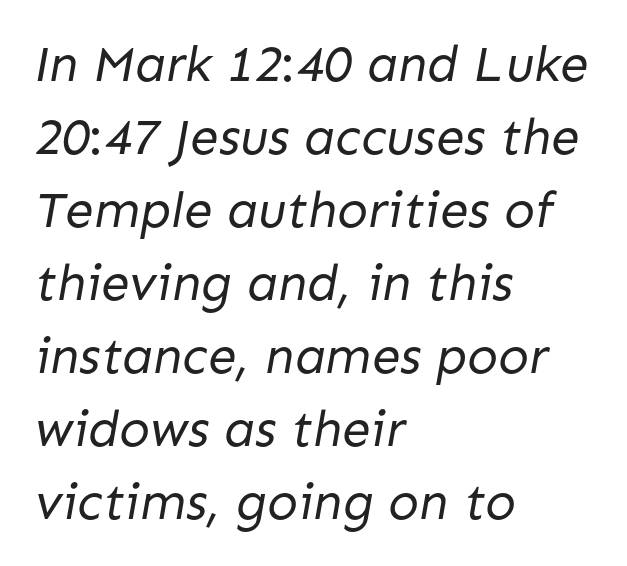
The letters carry no serifs — their stems end cleanly without finishing strokes. The paragraph has a hard left edge and a soft right edge. Nobody touched the tracking dial on this one. A typesetter would call this proportional, since set widths differ per character.
